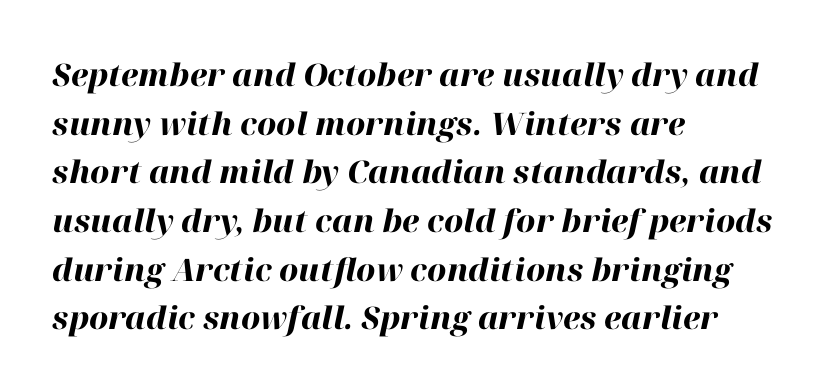
The rows are spaced the way most documents space them. Observe the ordinary spacing: letters are neighbours, not strangers. The rendering uses natural spacing where letterforms have individual widths. Plenty of ink on the page — the face is bold. The strip under each line holds only bare page. Typeset ragged right — the left edge is the straight one.
